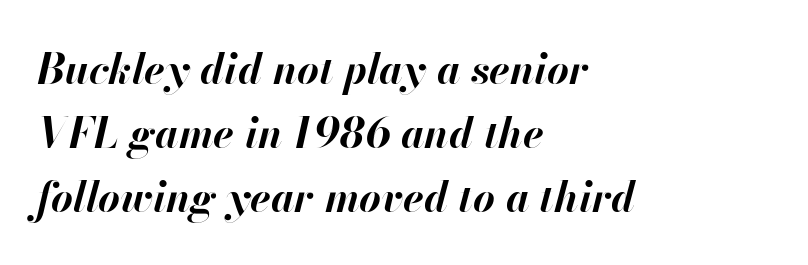
{"italic": "yes", "lean": "right", "slant_degrees": 13, "bold": "yes", "weight": "bold", "width": "normal", "stroke_contrast": "high", "x_height": "small", "monospaced": "no", "underline": "no", "align": "left", "line_spacing": "normal", "line_spacing_ratio": 1.52, "letter_spacing": "normal", "letter_spacing_em": 0.0, "glyph_px": 42}
